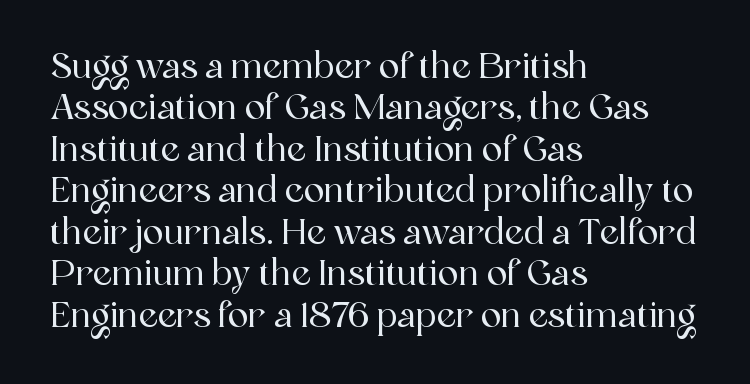
{"serif": "yes", "italic": "no", "width": "normal", "x_height": "medium", "monospaced": "no", "underline": "no", "align": "left", "line_spacing_ratio": 1.22, "letter_spacing": "normal", "letter_spacing_em": 0.0, "glyph_px": 34}
